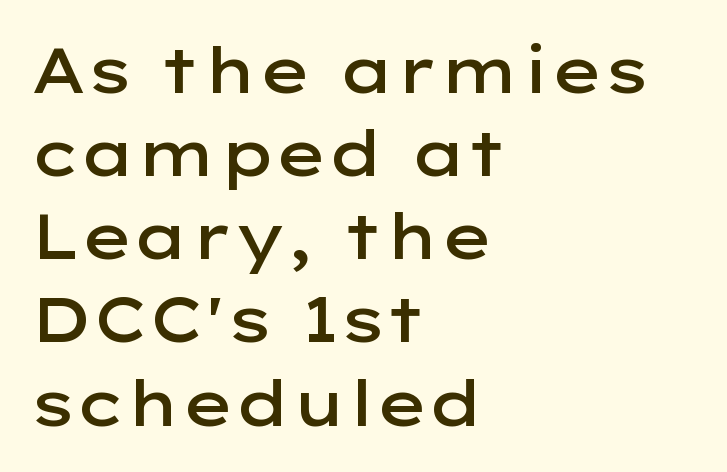
{"serif": "no", "italic": "no", "bold": "semi", "weight": "semibold", "width": "wide", "stroke_contrast": "low", "x_height": "medium", "monospaced": "no", "underline": "no", "align": "left", "line_spacing": "normal", "line_spacing_ratio": 1.32, "letter_spacing": "normal", "letter_spacing_em": 0.0, "glyph_px": 63}
